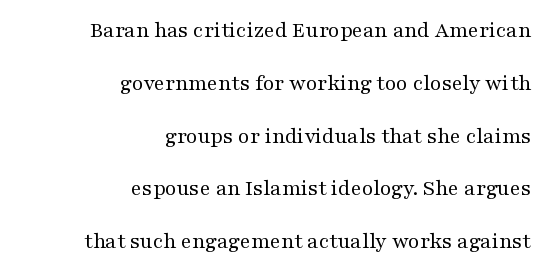
Q: Is the text bold? A: No.
Q: Is the text italic (slanted)? A: No, it is upright.
Q: Is the text underlined? A: No.
Q: How is the paragraph aligned? A: Right-aligned.
Q: Is the spacing between letters normal or unusually wide? A: Normal.
Q: Is the spacing between lines tight, normal or loose? A: Loose.
